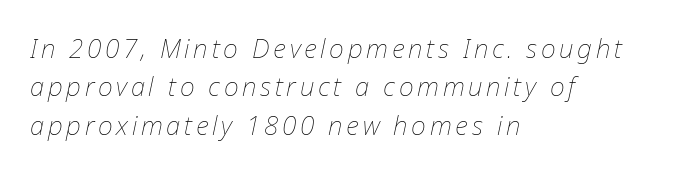
The characters are drawn with everyday or finer stroke widths. Line spacing here is normal. The rag falls on the right side of this text block. Looking at the ascenders, they clearly lean. Clear beneath every line of the passage.
